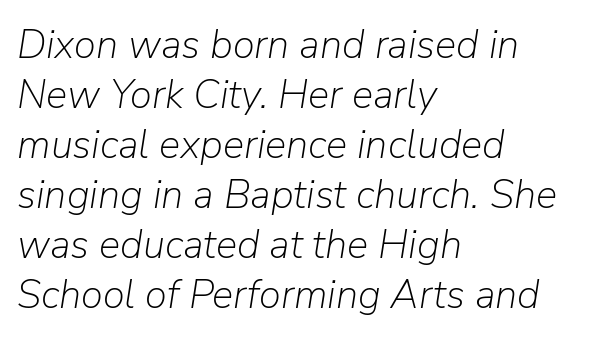
Bold? No — there's no thickening of the strokes. A classic flush-left, rag-right setting is used for this passage. Compared with typical paragraphs, the rows here are spaced about the same. Think of a printed novel: that variable character pitch is what you see here. The rendering applies a slant to the glyphs.
